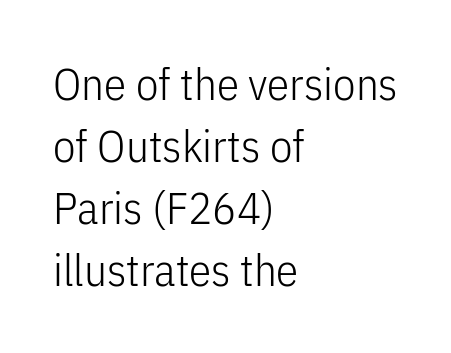
The image shows 45 px light, condensed sans-serif type, upright; set left-aligned, normal line spacing (1.38x), normal letter spacing, not underlined; low stroke contrast and a medium x-height.
